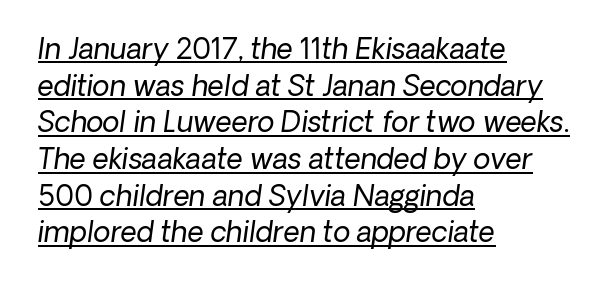
Q: Is the text bold? A: No.
Q: Is the typeface a serif or a sans-serif typeface? A: Sans-serif.
Q: Is the text underlined? A: Yes.
Q: How is the paragraph aligned? A: Left-aligned.
Q: Is the spacing between letters normal or unusually wide? A: Normal.
Q: Is the spacing between lines tight, normal or loose? A: Normal.
Q: Width (condensed, normal, or wide)? A: Normal.
Q: Stroke contrast? A: Low.
Q: x-height? A: Medium.
Q: Monospaced? A: No.
